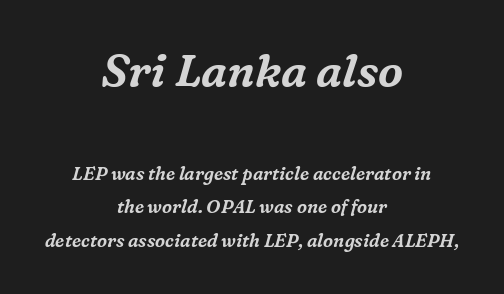
{"serif": "yes", "italic": "yes", "lean": "right", "slant_degrees": 16, "width": "normal", "stroke_contrast": "medium", "x_height": "medium", "monospaced": "no", "underline": "no", "align": "center", "line_spacing_ratio": 1.88, "letter_spacing": "normal", "letter_spacing_em": 0.0, "larger_block": "first", "size_ratio": 2.5, "glyph_px": 45}
